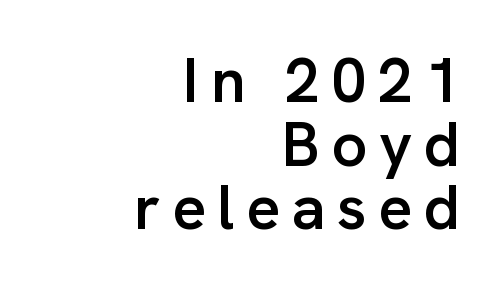
Q: Is the text bold? A: Semi-bold.
Q: Is the text italic (slanted)? A: No, it is upright.
Q: Is the typeface a serif or a sans-serif typeface? A: Sans-serif.
Q: Is the text underlined? A: No.
Q: How is the paragraph aligned? A: Right-aligned.
Q: Is the spacing between lines tight, normal or loose? A: Tight.
Q: Width (condensed, normal, or wide)? A: Normal.
Q: Stroke contrast? A: Low.
Q: x-height? A: Medium.
Q: Monospaced? A: No.
